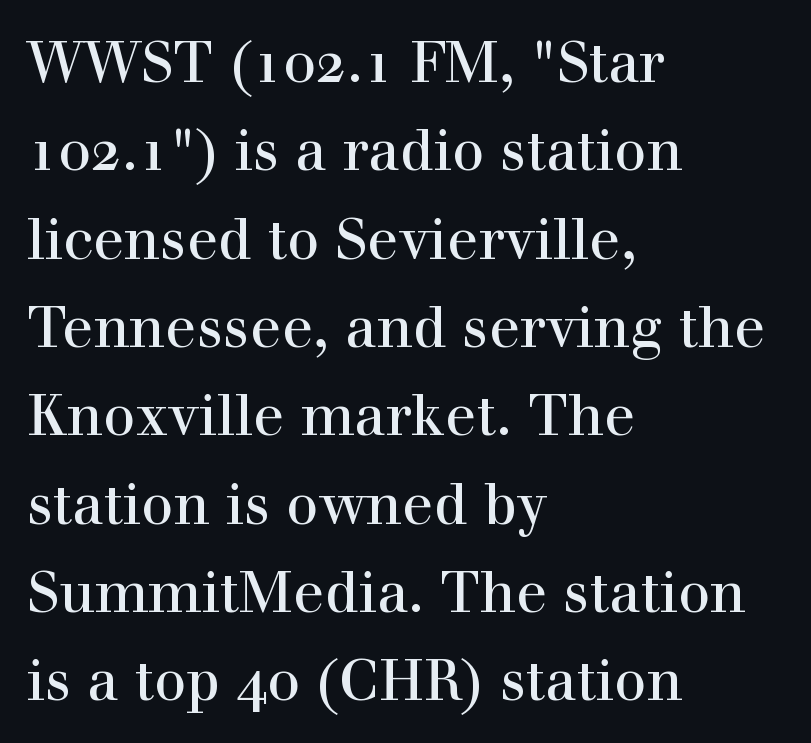
The image shows 57 px serif type, upright; set left-aligned, normal line spacing (1.55x), normal letter spacing, not underlined; a medium x-height.
